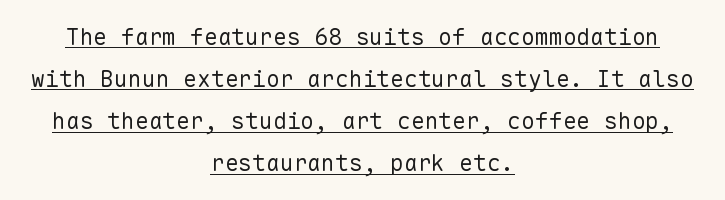
Weight class: somewhere from thin through regular. The horizontal fit of the characters is conventional and even. The compositor balanced each line on the midline. Posture: straight, roman, zero tilt.
